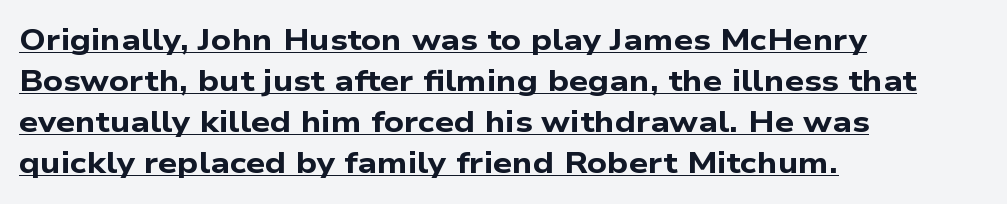
{"serif": "no", "bold": "yes", "weight": "bold", "width": "wide", "stroke_contrast": "low", "x_height": "medium", "monospaced": "no", "underline": "yes", "align": "left", "line_spacing": "normal", "line_spacing_ratio": 1.37, "letter_spacing": "normal", "letter_spacing_em": 0.0, "glyph_px": 30}
